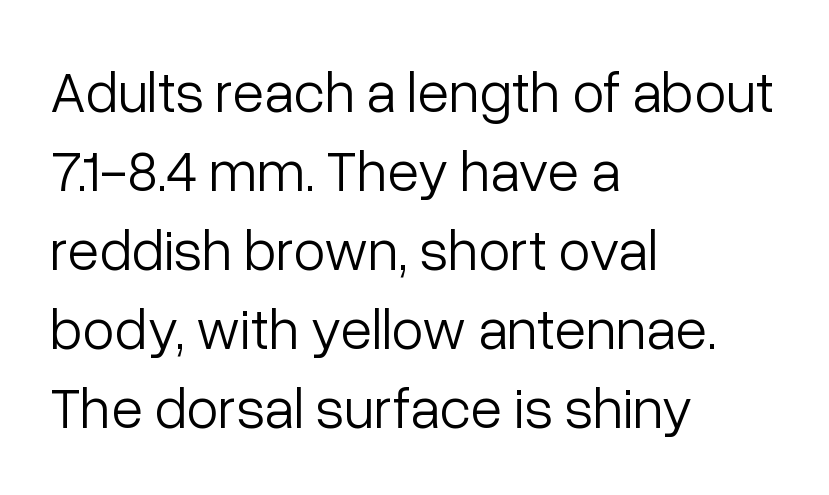
These lines were composed using upright roman letters. This rendering leaves character spacing at its baseline value. Alignment: flush left. These lines are rendered in a variable-pitch font.
